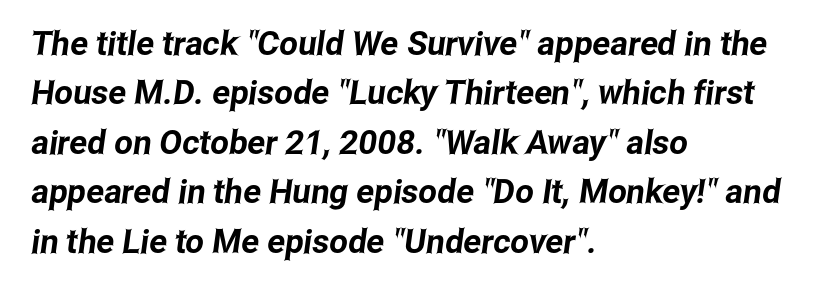
The image shows 33 px condensed sans-serif type; set left-aligned, normal line spacing (1.5x), normal letter spacing, not underlined; low stroke contrast and a medium x-height.
